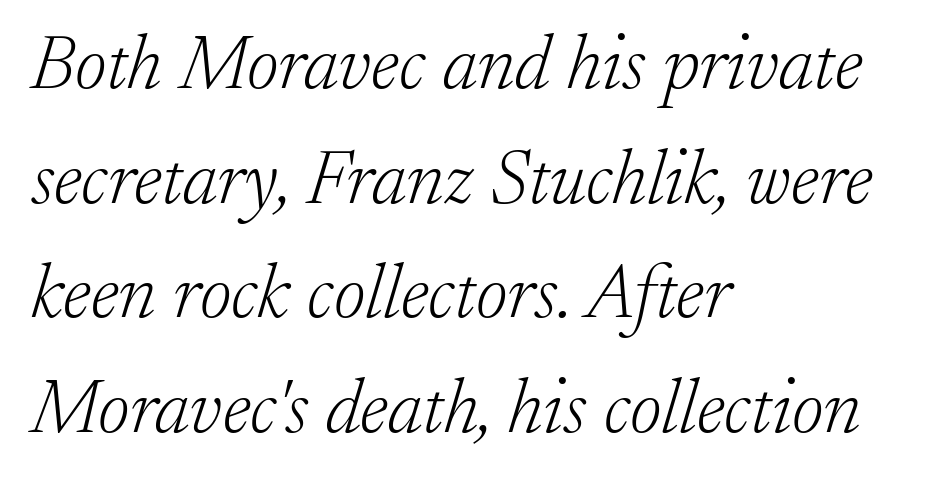
The image shows 77 px light serif type, italic (leaning right); set left-aligned, normal line spacing (1.49x), normal letter spacing, not underlined; low stroke contrast and a small x-height.
